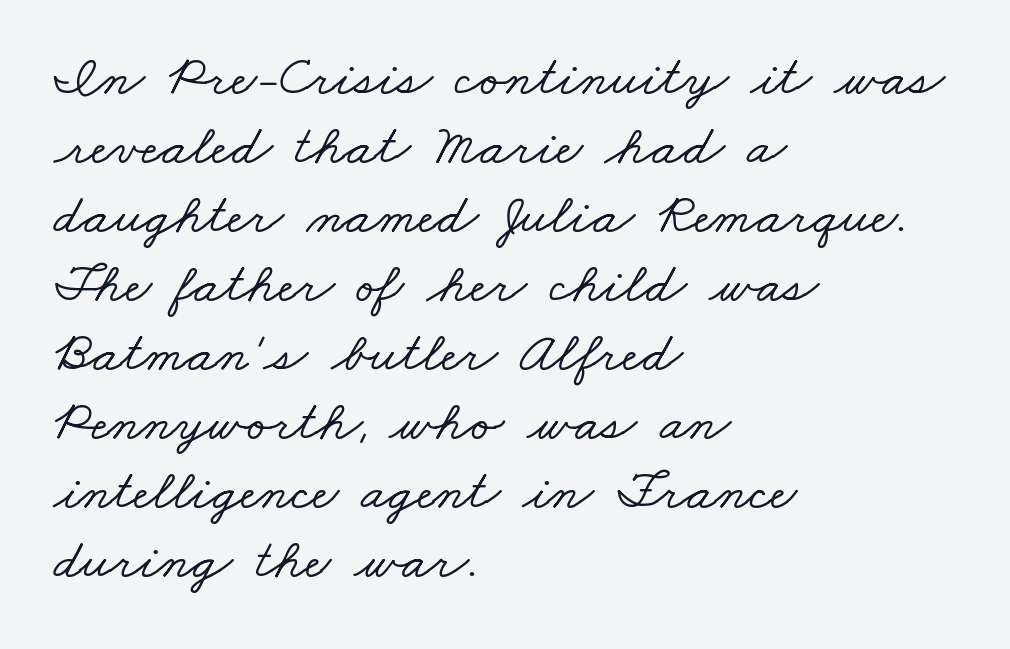
Look at the bottom of the vertical strokes: they flare into serifs here. Decoration check: the copy has no underline. Spacing between characters is what you'd get straight out of the box. These lines are rendered in a variable-pitch font.
